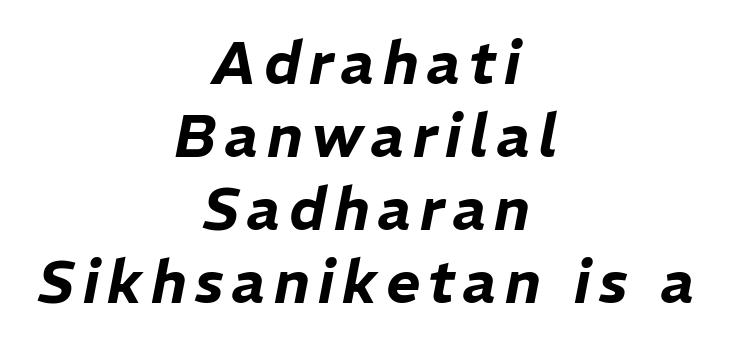
Q: Is the text italic (slanted)? A: Yes, it leans right by about 11 degrees.
Q: Is the text underlined? A: No.
Q: How is the paragraph aligned? A: Centered.
Q: Width (condensed, normal, or wide)? A: Normal.
Q: Stroke contrast? A: Low.
Q: x-height? A: Medium.
Q: Monospaced? A: No.
